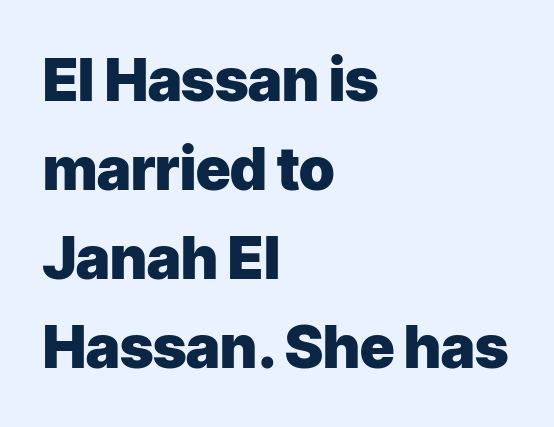
Q: Is the text bold? A: Yes.
Q: Is the text italic (slanted)? A: No, it is upright.
Q: Is the typeface a serif or a sans-serif typeface? A: Sans-serif.
Q: Is the text underlined? A: No.
Q: How is the paragraph aligned? A: Left-aligned.
Q: Is the spacing between letters normal or unusually wide? A: Normal.
Q: Is the spacing between lines tight, normal or loose? A: Normal.
Q: Width (condensed, normal, or wide)? A: Normal.
Q: Stroke contrast? A: Low.
Q: x-height? A: Medium.
Q: Monospaced? A: No.
